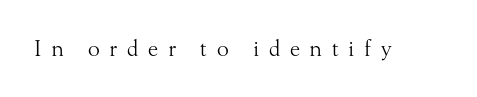
The image shows 22 px text type, upright; set unusually wide letter spacing (+0.44 em), not underlined.
